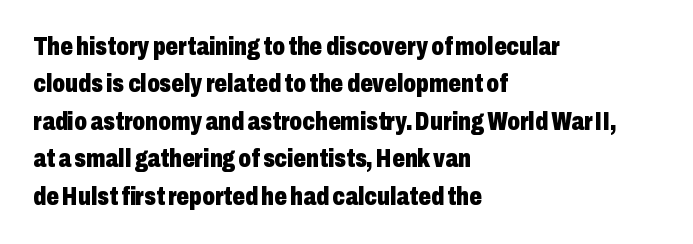
Baseline-to-baseline distance is the conventional proportion of letter height. The typesetter chose a ragged-right arrangement here. The zone under the glyphs is completely vacant. Typesetter's note: full bold, strokes at maximum text heaviness. In terms of posture, this sample is upright. The horizontal fit of the characters is conventional and even.
